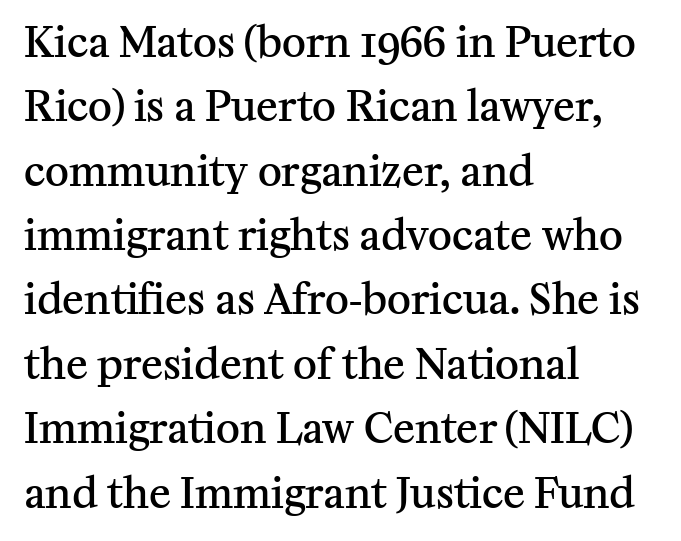
Q: Is the text bold? A: Semi-bold.
Q: Is the text italic (slanted)? A: No, it is upright.
Q: Is the typeface a serif or a sans-serif typeface? A: Serif.
Q: Is the text underlined? A: No.
Q: How is the paragraph aligned? A: Left-aligned.
Q: Is the spacing between letters normal or unusually wide? A: Normal.
Q: Is the spacing between lines tight, normal or loose? A: Normal.
Q: Width (condensed, normal, or wide)? A: Normal.
Q: Stroke contrast? A: Medium.
Q: x-height? A: Medium.
Q: Monospaced? A: No.
